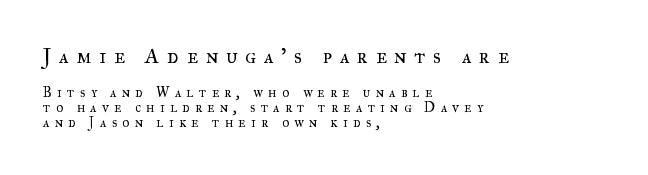
The baseline area is clear. A student would call this left alignment; a typographer would say flush left, rag right. Honestly, the letter spacing is so wide it's the main thing you notice. Italic: no, the glyphs are upright roman. Size hierarchy here favors the leading block over the trailing one. If you measured baseline to baseline, you'd find a short distance.
